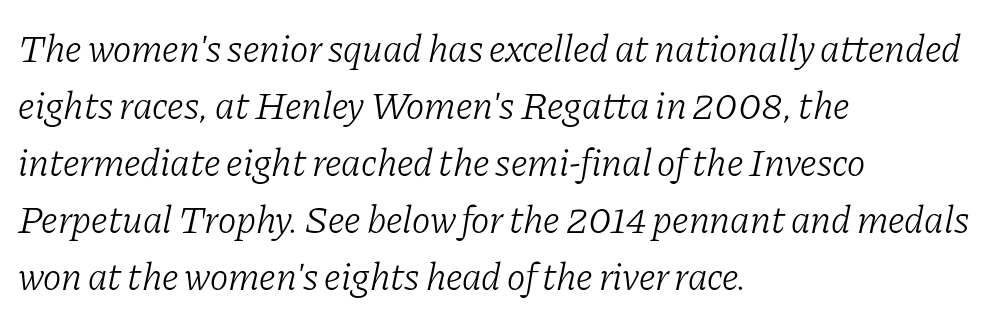
{"serif": "yes", "italic": "yes", "lean": "right", "slant_degrees": 11, "bold": "no", "weight": "light", "width": "normal", "stroke_contrast": "low", "x_height": "medium", "monospaced": "no", "underline": "no", "align": "left", "line_spacing": "normal", "line_spacing_ratio": 1.46, "letter_spacing": "normal", "letter_spacing_em": 0.0, "glyph_px": 39}
